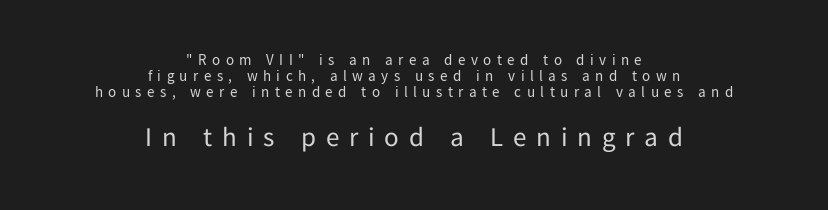
The image shows 27 px text type, upright; set centered, tight line spacing (1.06x), unusually wide letter spacing (+0.36 em), not underlined; the second (bottom) block is 1.8x larger.
